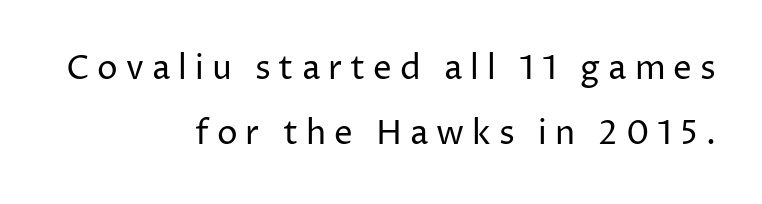
Q: Is the text bold? A: No.
Q: Is the text italic (slanted)? A: No, it is upright.
Q: Is the typeface a serif or a sans-serif typeface? A: Sans-serif.
Q: Is the text underlined? A: No.
Q: How is the paragraph aligned? A: Right-aligned.
Q: Is the spacing between letters normal or unusually wide? A: Unusually wide.
Q: Is the spacing between lines tight, normal or loose? A: Loose.
Q: Width (condensed, normal, or wide)? A: Normal.
Q: Stroke contrast? A: Low.
Q: x-height? A: Medium.
Q: Monospaced? A: No.
